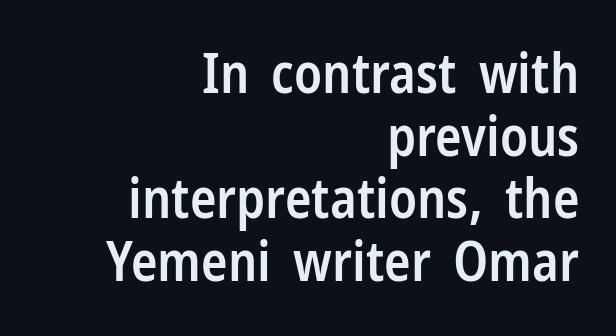
Q: Is the text bold? A: Semi-bold.
Q: Is the text italic (slanted)? A: No, it is upright.
Q: Is the typeface a serif or a sans-serif typeface? A: Sans-serif.
Q: Is the text underlined? A: No.
Q: How is the paragraph aligned? A: Right-aligned.
Q: Is the spacing between letters normal or unusually wide? A: Normal.
Q: Is the spacing between lines tight, normal or loose? A: Tight.
Q: Width (condensed, normal, or wide)? A: Condensed.
Q: Stroke contrast? A: Low.
Q: x-height? A: Medium.
Q: Monospaced? A: No.
